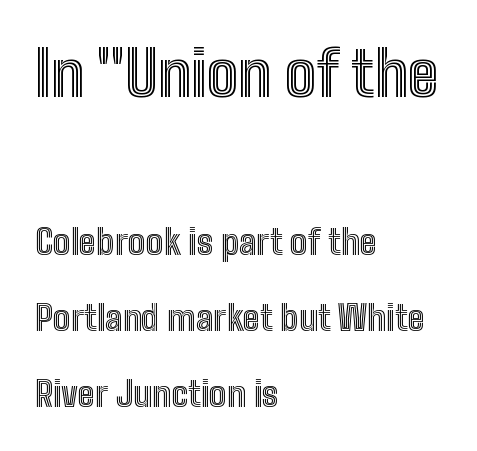
{"italic": "no", "width": "condensed", "x_height": "medium", "monospaced": "no", "underline": "no", "align": "left", "line_spacing": "loose", "line_spacing_ratio": 2.18, "letter_spacing": "normal", "letter_spacing_em": 0.0, "larger_block": "first", "size_ratio": 1.77, "glyph_px": 62}
